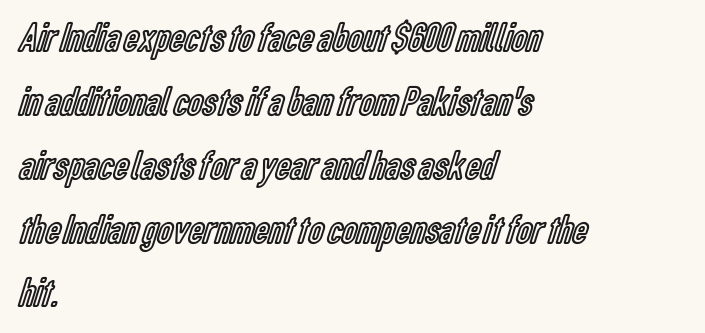
{"width": "condensed", "x_height": "medium", "monospaced": "no", "underline": "no", "align": "left", "line_spacing": "normal", "line_spacing_ratio": 1.52, "letter_spacing": "normal", "letter_spacing_em": 0.0, "glyph_px": 42}
